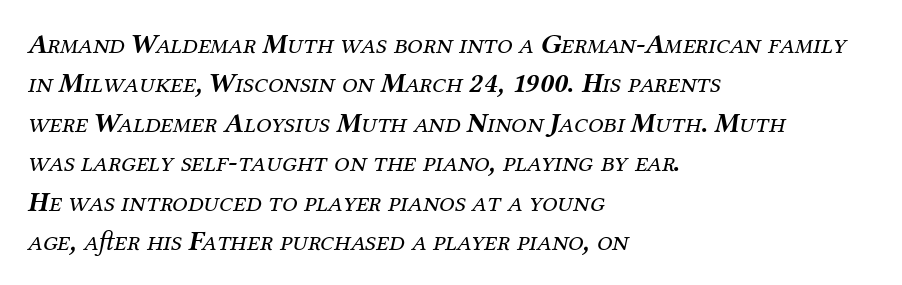
{"serif": "yes", "italic": "yes", "lean": "right", "slant_degrees": 12, "bold": "no", "weight": "regular", "width": "normal", "stroke_contrast": "medium", "x_height": "medium", "monospaced": "no", "underline": "no", "align": "left", "line_spacing": "normal", "line_spacing_ratio": 1.41, "letter_spacing": "normal", "letter_spacing_em": 0.0, "glyph_px": 28}
